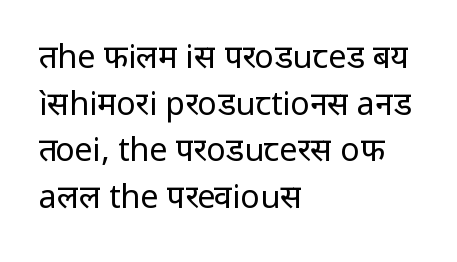
Notice how the stems are strictly vertical — no italics here. The passage shown is typeset with a sans-serif family. There is no visible air inserted between adjacent glyphs. The passage shown is not bold in any degree. Rows of type keep a routine distance in the vertical direction. Here the designer chose a conventional face with non-uniform glyph widths.
